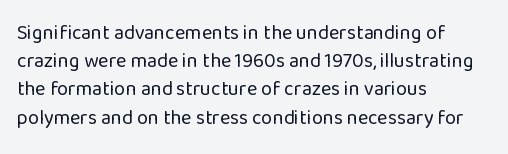
Nobody drew a line under any word here. When letters stand straight like this, we call the style roman or upright. The lines sit at an ordinary, default distance from one another. Summary of weight: not heavy and not bold.
